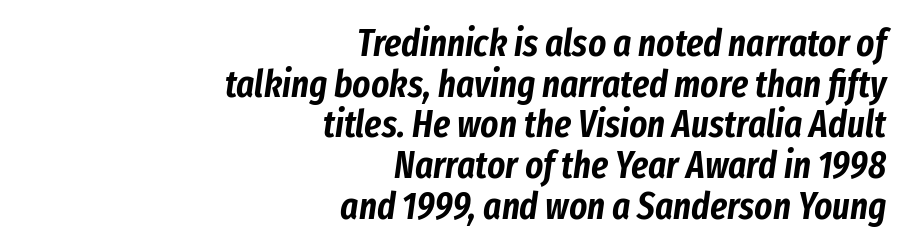
The image shows 38 px condensed type, italic (leaning right); set right-aligned, tight line spacing (1.07x), normal letter spacing, not underlined; low stroke contrast and a medium x-height.
